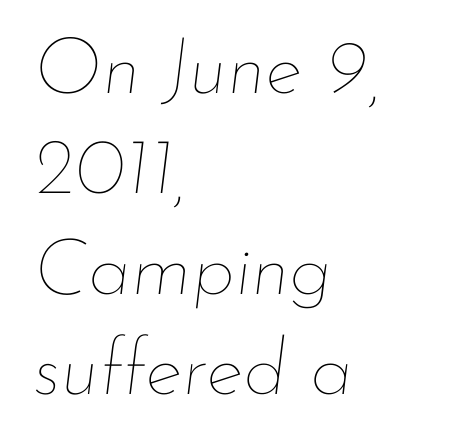
{"italic": "yes", "lean": "right", "slant_degrees": 7, "bold": "no", "weight": "thin", "width": "normal", "stroke_contrast": "low", "x_height": "small", "monospaced": "no", "underline": "no", "align": "left", "line_spacing": "normal", "line_spacing_ratio": 1.27, "letter_spacing": "normal", "letter_spacing_em": 0.0, "glyph_px": 79}
